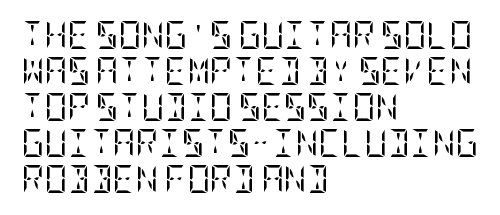
The space directly below the letters is spotless. This is the regular roman posture of the typeface. One-word summary of the alignment: left. The space between consecutive lines is moderate. Summary of weight: not heavy and not bold.
